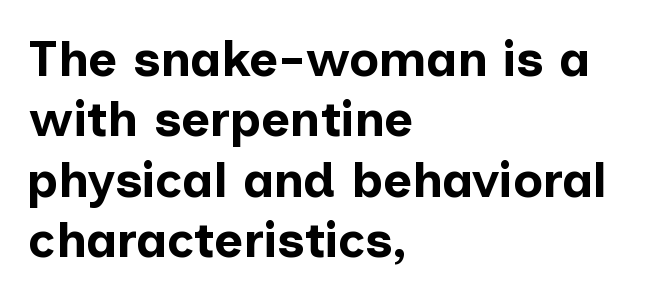
Italic: no, the glyphs are upright roman. The gap between lines stays unmarked. Nope, no serifs anywhere on these letters. In terms of letterspacing, this is plain default setting. Note the varied advance widths — an 'i' is clearly narrower than an 'm'. Left-aligned paragraph, ragged on the right.
